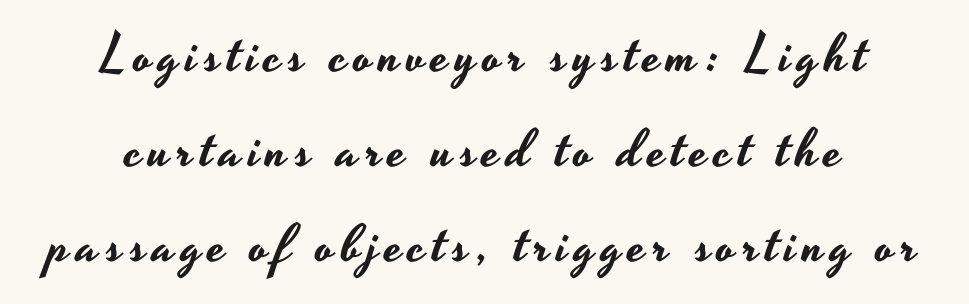
Serif or sans? Sans — the stroke terminals are bare. Beneath every word, the page is bare. Compared with a flush-left layout, this one balances lines on the center instead.
